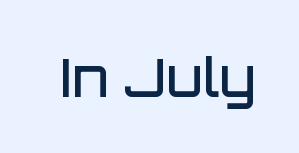
{"serif": "no", "italic": "no", "bold": "semi", "weight": "semibold", "width": "normal", "stroke_contrast": "low", "x_height": "large", "monospaced": "no", "underline": "no", "letter_spacing": "normal", "letter_spacing_em": 0.0, "glyph_px": 53}
